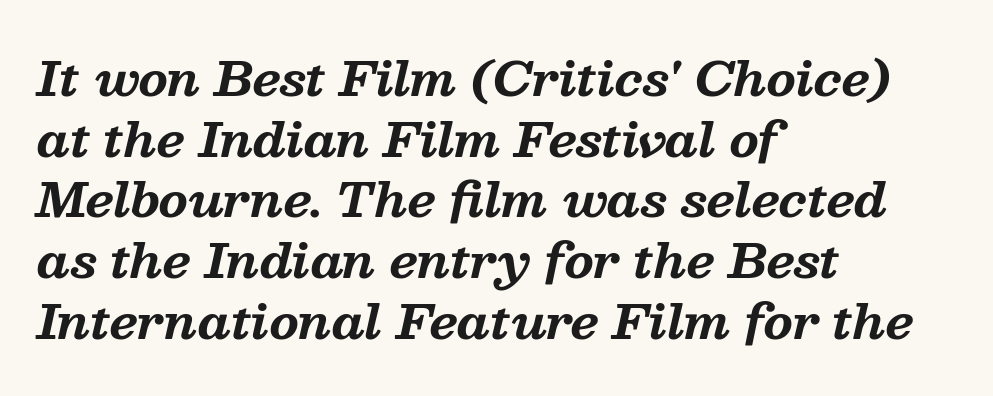
{"serif": "yes", "italic": "yes", "lean": "right", "slant_degrees": 13, "bold": "yes", "weight": "bold", "width": "normal", "stroke_contrast": "medium", "x_height": "medium", "monospaced": "no", "underline": "no", "align": "left", "line_spacing": "normal", "line_spacing_ratio": 1.29, "letter_spacing": "normal", "letter_spacing_em": 0.0, "glyph_px": 47}
